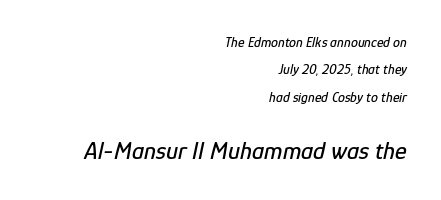
The tracking reads as untouched default to a designer's eye. The compositor pushed each line to the right boundary. The second block has been scaled up relative to the first. You could fit nearly another row in the gap between these rows.
